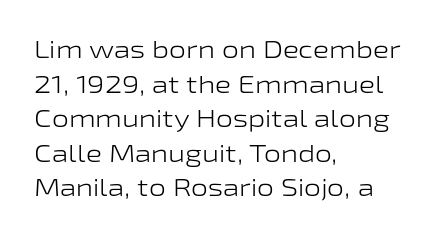
Q: Is the text bold? A: No.
Q: Is the text italic (slanted)? A: No, it is upright.
Q: Is the text underlined? A: No.
Q: How is the paragraph aligned? A: Left-aligned.
Q: Is the spacing between letters normal or unusually wide? A: Normal.
Q: Is the spacing between lines tight, normal or loose? A: Normal.
